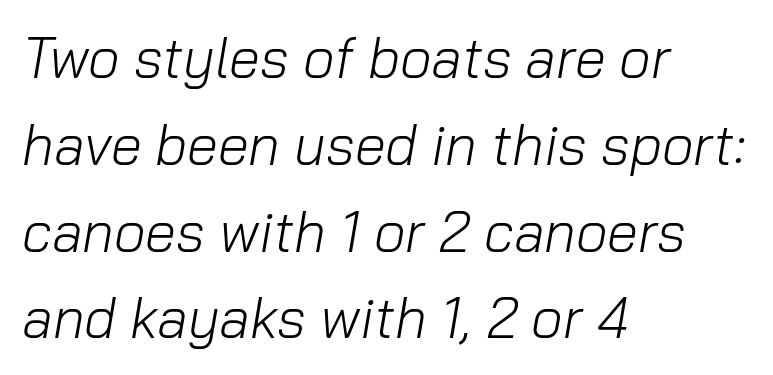
The image shows 56 px light type, italic (leaning right); set left-aligned, normal line spacing (1.55x), normal letter spacing, not underlined; low stroke contrast and a medium x-height.
